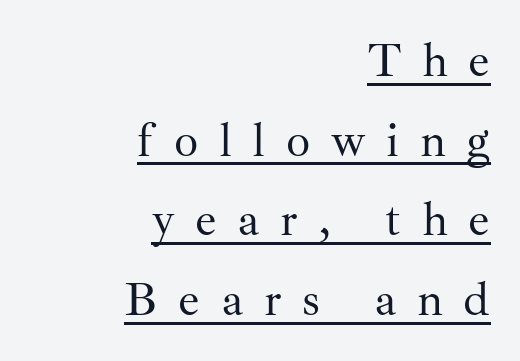
{"serif": "yes", "italic": "no", "bold": "no", "weight": "regular", "width": "normal", "stroke_contrast": "medium", "x_height": "small", "monospaced": "no", "underline": "yes", "align": "right", "line_spacing": "normal", "line_spacing_ratio": 1.66, "letter_spacing": "wide", "letter_spacing_em": 0.43, "glyph_px": 48}
